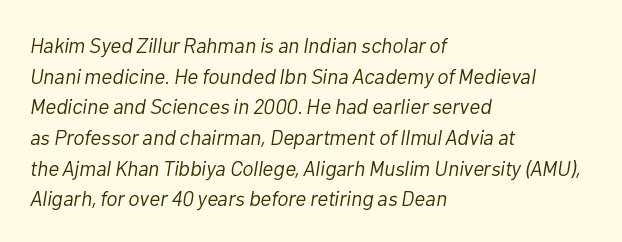
{"italic": "yes", "lean": "right", "slant_degrees": 10, "bold": "no", "underline": "no", "align": "left", "line_spacing": "normal", "line_spacing_ratio": 1.46, "letter_spacing": "normal", "letter_spacing_em": 0.0, "glyph_px": 21}
